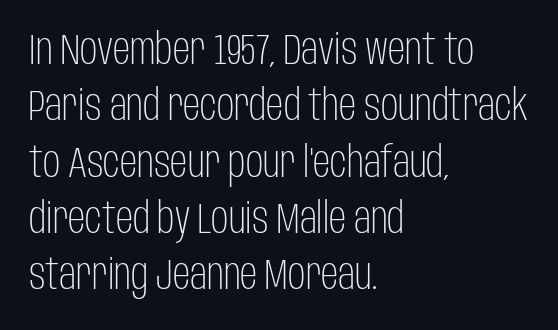
{"serif": "no", "italic": "no", "bold": "no", "weight": "light", "width": "condensed", "stroke_contrast": "low", "x_height": "large", "monospaced": "no", "underline": "no", "align": "left", "line_spacing": "normal", "line_spacing_ratio": 1.31, "letter_spacing": "normal", "letter_spacing_em": 0.0, "glyph_px": 43}
